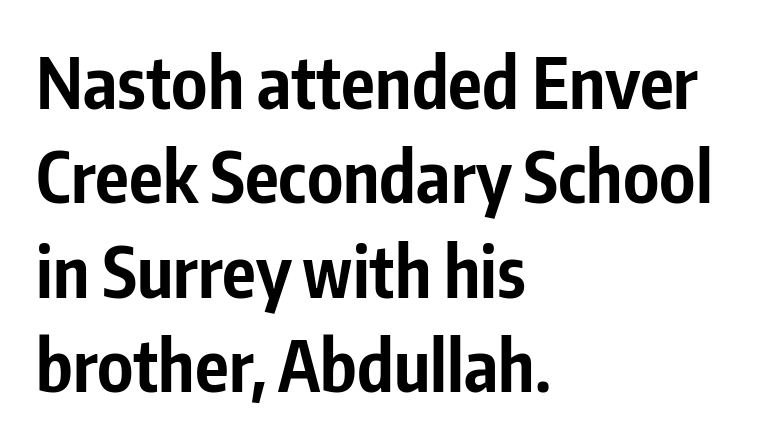
{"serif": "no", "italic": "no", "bold": "yes", "weight": "bold", "width": "condensed", "stroke_contrast": "low", "x_height": "medium", "monospaced": "no", "underline": "no", "align": "left", "line_spacing": "normal", "line_spacing_ratio": 1.35, "letter_spacing": "normal", "letter_spacing_em": 0.0, "glyph_px": 70}
